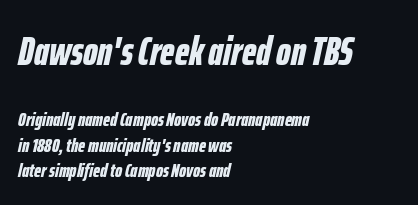
Q: Is the text bold? A: Yes.
Q: Is the text italic (slanted)? A: Yes, it leans right by about 12 degrees.
Q: Is the text underlined? A: No.
Q: How is the paragraph aligned? A: Left-aligned.
Q: Is the spacing between letters normal or unusually wide? A: Normal.
Q: Is the spacing between lines tight, normal or loose? A: Normal.
Q: Which block of text is set in a larger size, the first (top) or the second (bottom)? A: The first (top) one.
Q: Width (condensed, normal, or wide)? A: Condensed.
Q: Stroke contrast? A: Low.
Q: x-height? A: Medium.
Q: Monospaced? A: No.
